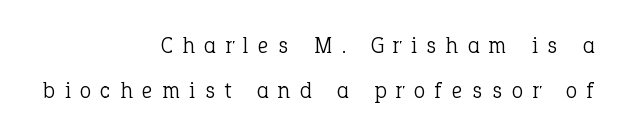
The image shows 23 px text type, upright; set right-aligned, loose line spacing (1.97x), unusually wide letter spacing (+0.43 em), not underlined.
